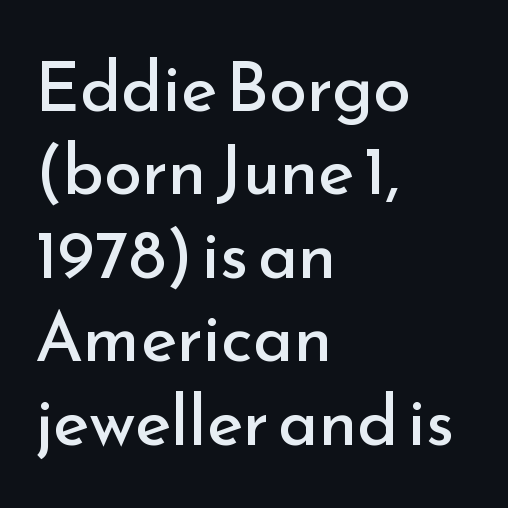
{"serif": "no", "italic": "no", "bold": "no", "weight": "regular", "width": "normal", "stroke_contrast": "low", "x_height": "small", "monospaced": "no", "underline": "no", "align": "left", "line_spacing_ratio": 1.21, "letter_spacing": "normal", "letter_spacing_em": 0.0, "glyph_px": 69}
